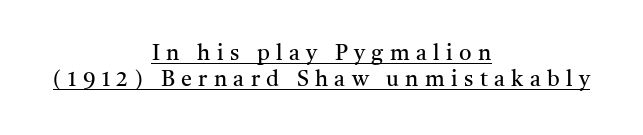
This sample uses an upright cut, with every glyph sitting square on the baseline. Each line is balanced around a shared central axis. Here the glyphs are tracked loosely, breaking word shapes into spaced letters. The letterforms sit at book weight or below.
